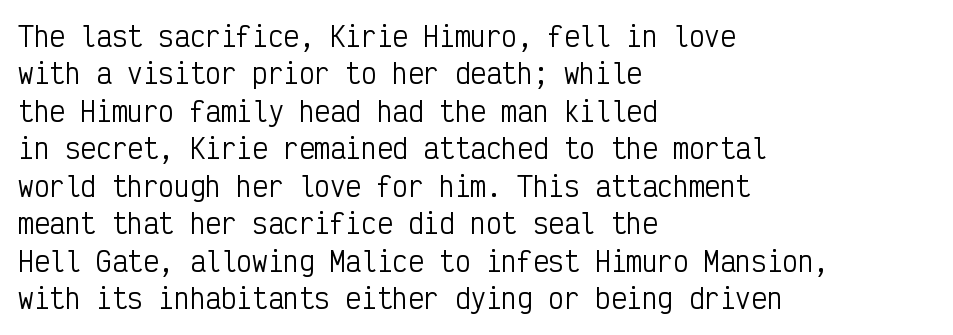
{"italic": "no", "bold": "no", "underline": "no", "align": "left", "line_spacing": "normal", "line_spacing_ratio": 1.44, "letter_spacing": "normal", "letter_spacing_em": 0.0, "glyph_px": 26}
